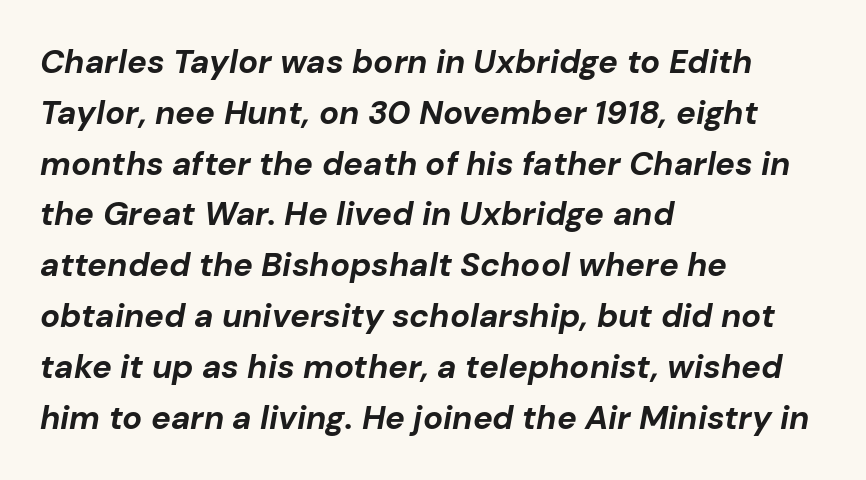
The image shows 33 px bold type, italic (leaning right); set left-aligned, normal line spacing (1.54x), normal letter spacing, not underlined; low stroke contrast and a medium x-height.
